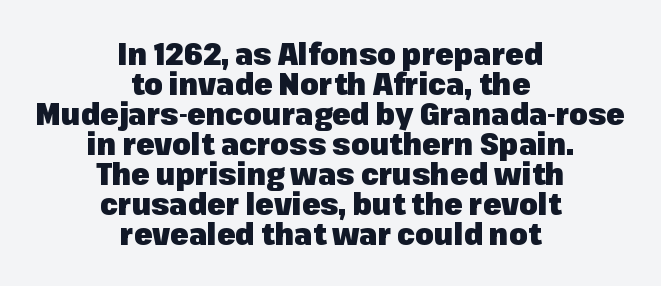
Q: Is the text bold? A: Yes.
Q: Is the text italic (slanted)? A: No, it is upright.
Q: Is the typeface a serif or a sans-serif typeface? A: Sans-serif.
Q: Is the text underlined? A: No.
Q: How is the paragraph aligned? A: Centered.
Q: Is the spacing between letters normal or unusually wide? A: Normal.
Q: Is the spacing between lines tight, normal or loose? A: Tight.
Q: Width (condensed, normal, or wide)? A: Normal.
Q: Stroke contrast? A: Low.
Q: x-height? A: Medium.
Q: Monospaced? A: No.
